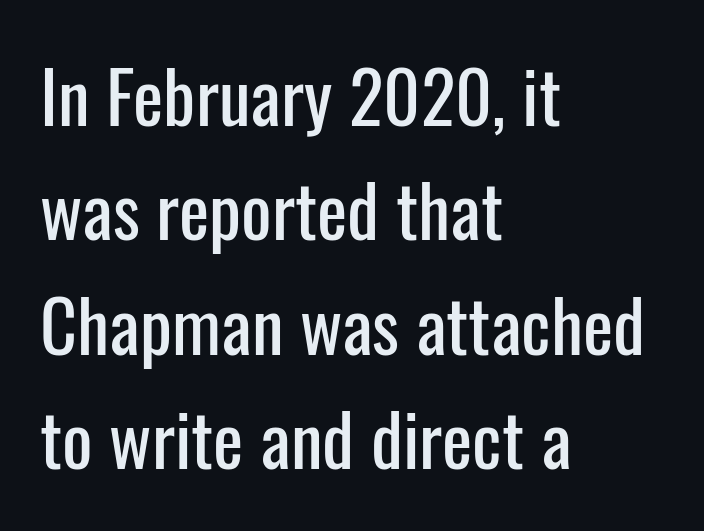
The gaps between neighbouring characters are ordinary and unremarkable. Where is the straight margin? On the left. Does the lettering tilt? It doesn't — this is upright. The gap between lines stays unmarked. The rendering uses natural spacing where letterforms have individual widths.
